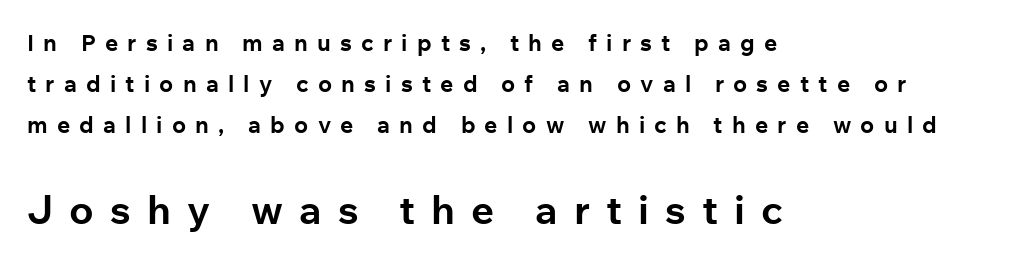
Substantial extra tracking has been applied to these lines. Note the varied advance widths — an 'i' is clearly narrower than an 'm'. No feet cap the strokes, marking this as sans-serif type. The glyphs have the mass of a bold cut.
